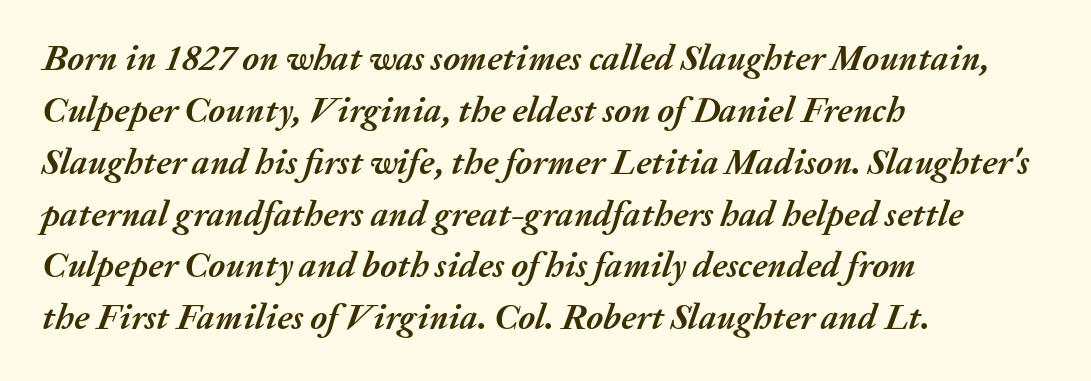
Q: Is the text bold? A: Yes.
Q: Is the text italic (slanted)? A: Yes, it leans right by about 20 degrees.
Q: Is the text underlined? A: No.
Q: How is the paragraph aligned? A: Left-aligned.
Q: Is the spacing between letters normal or unusually wide? A: Normal.
Q: Is the spacing between lines tight, normal or loose? A: Normal.
Q: Width (condensed, normal, or wide)? A: Normal.
Q: Stroke contrast? A: Medium.
Q: x-height? A: Medium.
Q: Monospaced? A: No.
